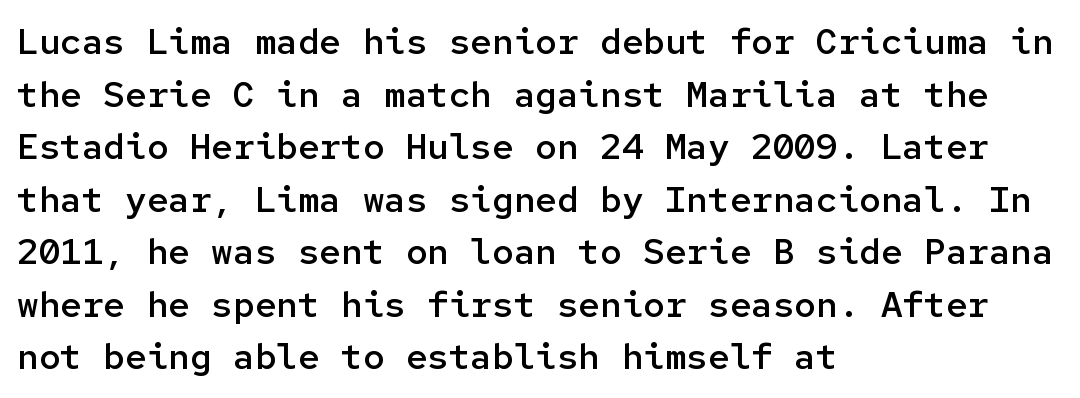
{"serif": "no", "italic": "no", "bold": "semi", "weight": "semibold", "width": "normal", "stroke_contrast": "low", "x_height": "medium", "monospaced": "yes", "underline": "no", "align": "left", "line_spacing": "normal", "line_spacing_ratio": 1.46, "letter_spacing": "normal", "letter_spacing_em": 0.0, "glyph_px": 36}
